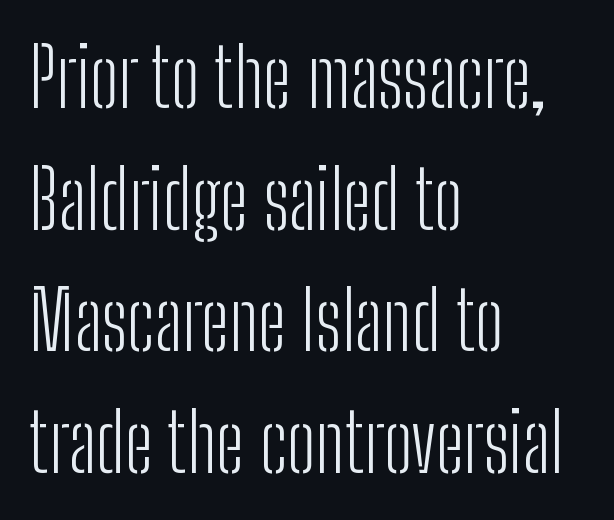
These lines are set flush left with a ragged right edge. Check where the strokes stop: nothing finishes them off — pure sans. A bare baseline throughout the passage. The space between consecutive lines is moderate.
